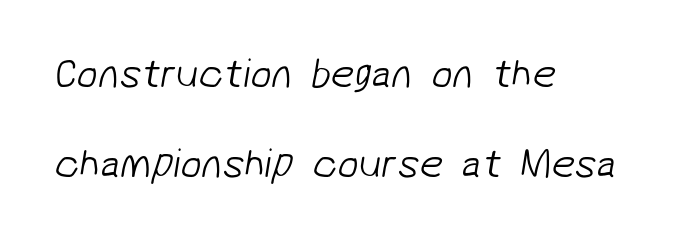
{"serif": "no", "bold": "no", "weight": "light", "width": "normal", "stroke_contrast": "low", "x_height": "medium", "monospaced": "no", "underline": "no", "align": "left", "line_spacing": "loose", "line_spacing_ratio": 2.15, "letter_spacing": "normal", "letter_spacing_em": 0.0, "glyph_px": 42}
